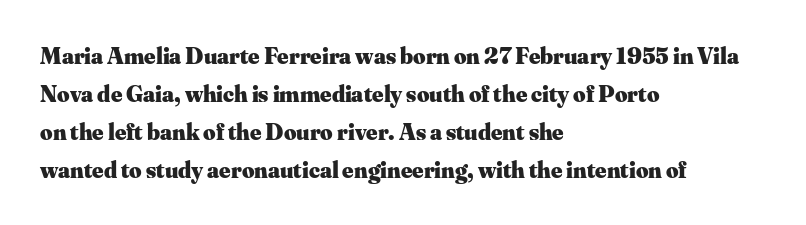
Q: Is the text bold? A: Yes.
Q: Is the text italic (slanted)? A: No, it is upright.
Q: Is the text underlined? A: No.
Q: How is the paragraph aligned? A: Left-aligned.
Q: Is the spacing between letters normal or unusually wide? A: Normal.
Q: Is the spacing between lines tight, normal or loose? A: Normal.
